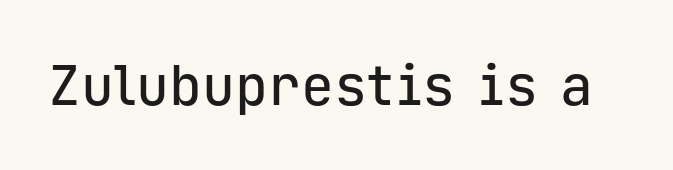
{"serif": "no", "italic": "no", "width": "normal", "stroke_contrast": "low", "x_height": "medium", "monospaced": "yes", "underline": "no", "letter_spacing": "normal", "letter_spacing_em": 0.0, "glyph_px": 55}
